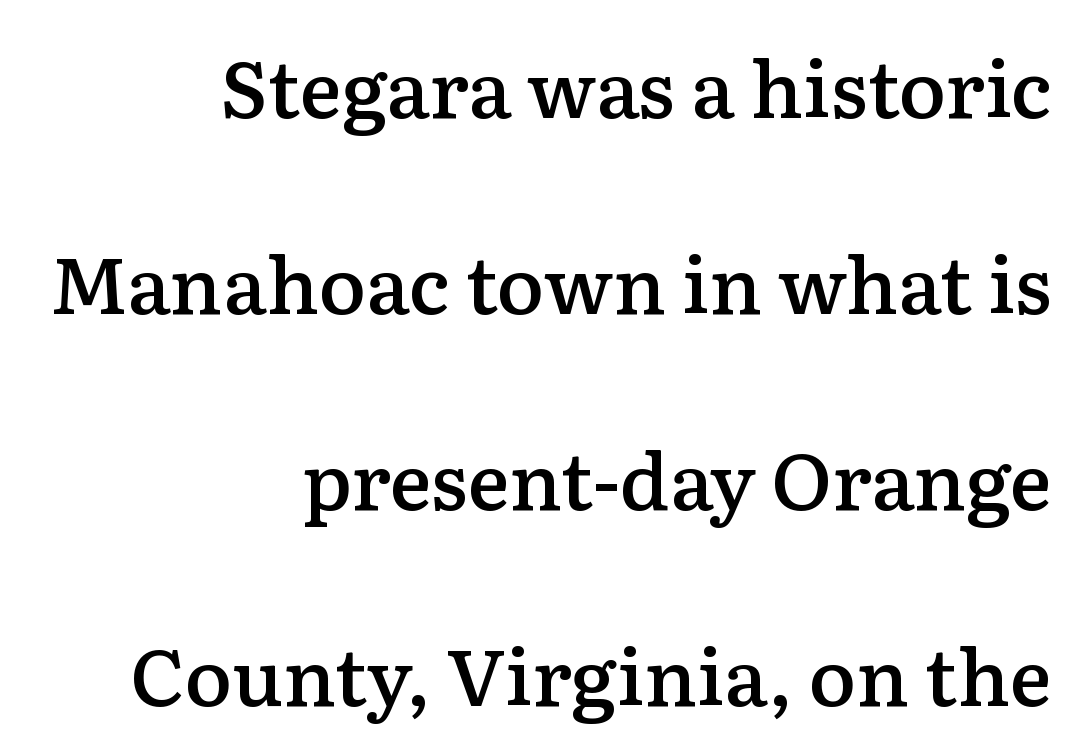
Q: Is the text bold? A: Semi-bold.
Q: Is the text italic (slanted)? A: No, it is upright.
Q: Is the typeface a serif or a sans-serif typeface? A: Serif.
Q: Is the text underlined? A: No.
Q: How is the paragraph aligned? A: Right-aligned.
Q: Is the spacing between letters normal or unusually wide? A: Normal.
Q: Is the spacing between lines tight, normal or loose? A: Loose.
Q: Width (condensed, normal, or wide)? A: Normal.
Q: Stroke contrast? A: Low.
Q: x-height? A: Medium.
Q: Monospaced? A: No.
